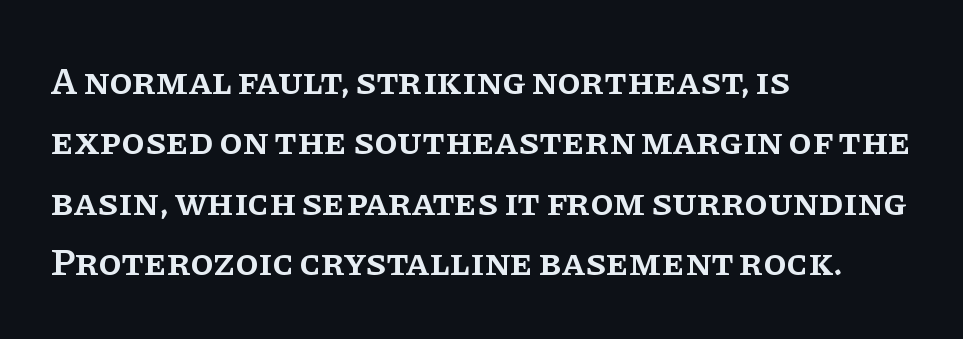
Q: Is the text bold? A: Semi-bold.
Q: Is the text italic (slanted)? A: No, it is upright.
Q: Is the typeface a serif or a sans-serif typeface? A: Serif.
Q: Is the text underlined? A: No.
Q: How is the paragraph aligned? A: Left-aligned.
Q: Is the spacing between letters normal or unusually wide? A: Normal.
Q: Is the spacing between lines tight, normal or loose? A: Normal.
Q: Width (condensed, normal, or wide)? A: Normal.
Q: Stroke contrast? A: Low.
Q: x-height? A: Large.
Q: Monospaced? A: No.
